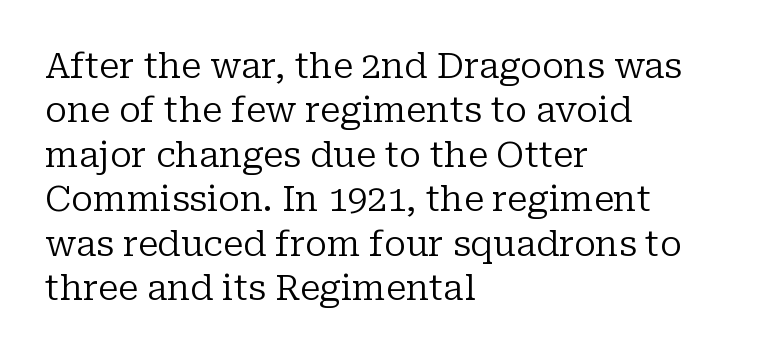
{"serif": "yes", "italic": "no", "bold": "no", "weight": "regular", "width": "normal", "stroke_contrast": "low", "x_height": "medium", "monospaced": "no", "underline": "no", "align": "left", "line_spacing": "normal", "line_spacing_ratio": 1.27, "letter_spacing": "normal", "letter_spacing_em": 0.0, "glyph_px": 35}
